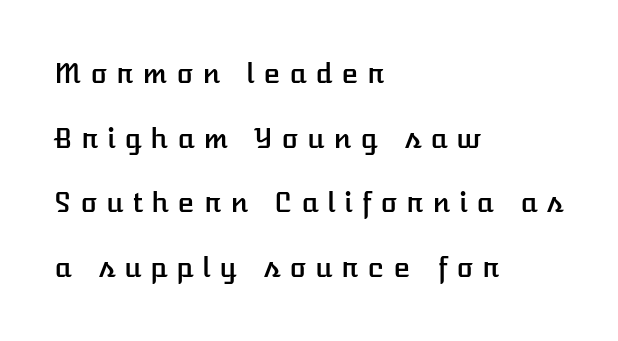
{"italic": "no", "width": "normal", "stroke_contrast": "low", "x_height": "medium", "monospaced": "no", "underline": "no", "align": "left", "line_spacing": "loose", "line_spacing_ratio": 2.31, "letter_spacing": "wide", "letter_spacing_em": 0.31, "glyph_px": 28}
